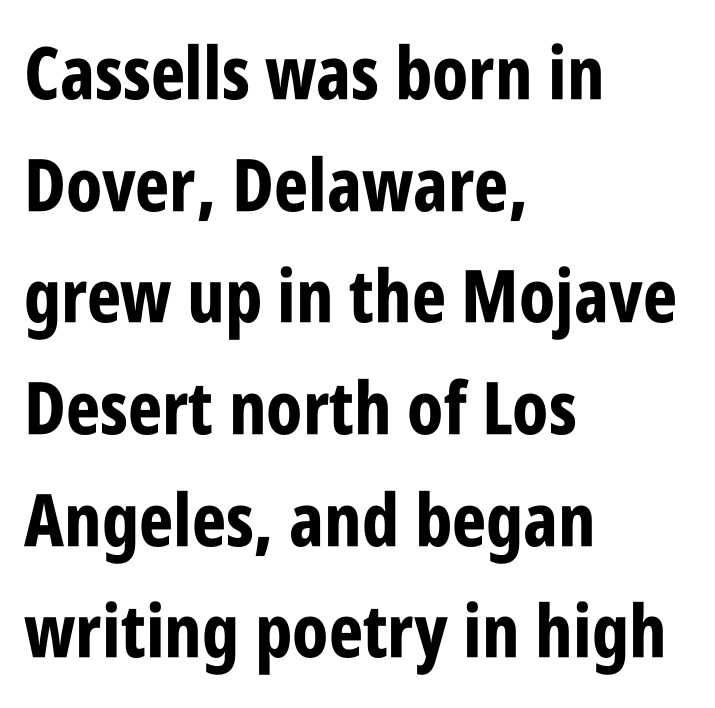
{"serif": "no", "italic": "no", "bold": "yes", "weight": "bold", "width": "condensed", "stroke_contrast": "low", "x_height": "large", "monospaced": "no", "underline": "no", "align": "left", "line_spacing": "normal", "line_spacing_ratio": 1.53, "letter_spacing": "normal", "letter_spacing_em": 0.0, "glyph_px": 73}
